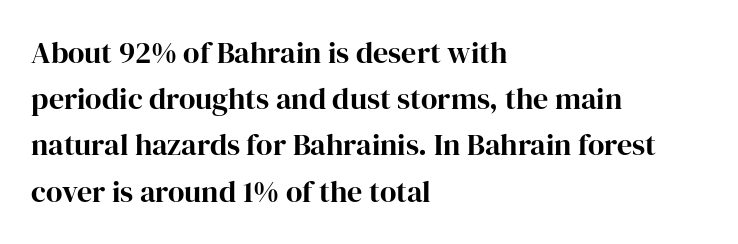
These lines carry a lot of weight — the face is fully bold. Check under the words: just untouched page. Do the characters align in a grid? No, the font is proportional. This is the regular roman posture of the typeface. Casual observation: everything's shoved over to the left. The rendering uses a moderate line-height, typical for paragraphs.
